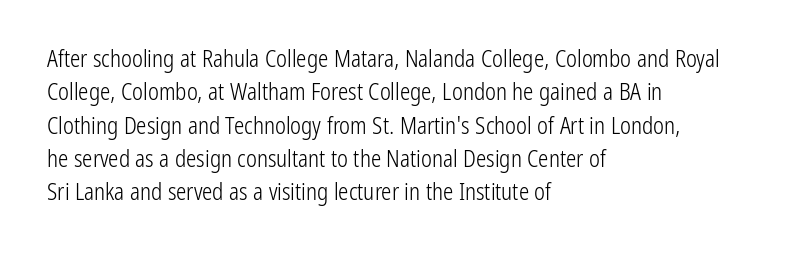
How would I describe the line gaps? Plain and ordinary. Just letters on the line, the space beneath them empty. Alignment: flush left. In terms of posture, this sample is upright.
